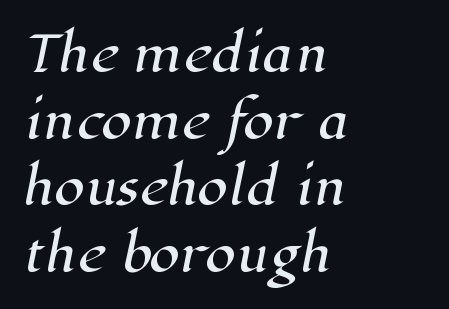
{"serif": "yes", "width": "normal", "stroke_contrast": "high", "x_height": "medium", "monospaced": "no", "underline": "no", "align": "left", "line_spacing": "normal", "line_spacing_ratio": 1.36, "letter_spacing": "normal", "letter_spacing_em": 0.0, "glyph_px": 49}
